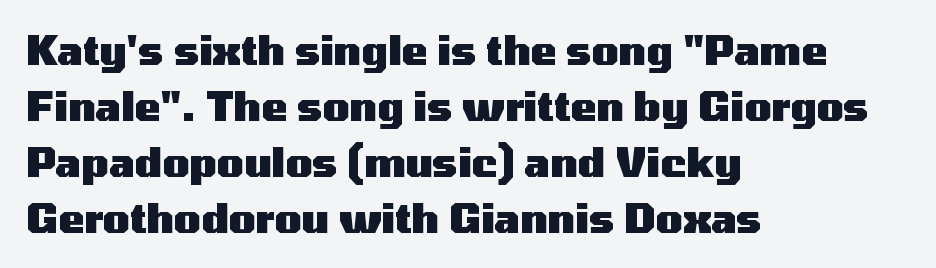
Q: Is the text bold? A: Yes.
Q: Is the text italic (slanted)? A: No, it is upright.
Q: Is the typeface a serif or a sans-serif typeface? A: Sans-serif.
Q: Is the text underlined? A: No.
Q: How is the paragraph aligned? A: Left-aligned.
Q: Is the spacing between letters normal or unusually wide? A: Normal.
Q: Is the spacing between lines tight, normal or loose? A: Normal.
Q: Width (condensed, normal, or wide)? A: Wide.
Q: Stroke contrast? A: Medium.
Q: x-height? A: Medium.
Q: Monospaced? A: No.
